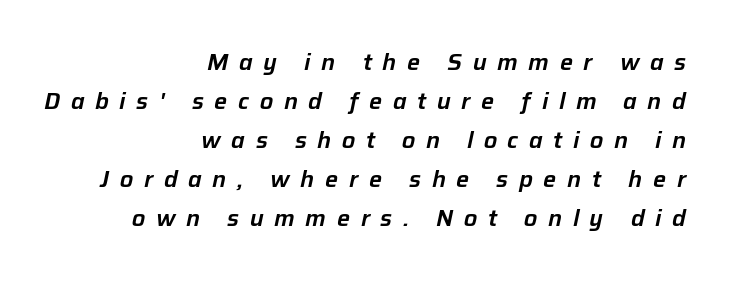
{"italic": "yes", "lean": "right", "slant_degrees": 12, "underline": "no", "align": "right", "line_spacing": "normal", "line_spacing_ratio": 1.7, "letter_spacing": "wide", "letter_spacing_em": 0.46, "glyph_px": 23}
